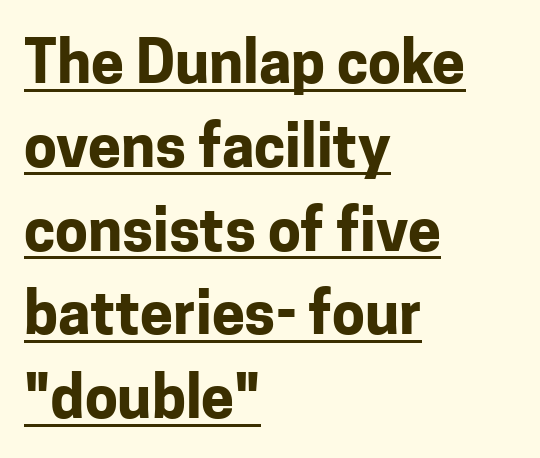
In terms of letterform style, serifs are entirely absent. Here the glyphs are tracked normally, forming tight word shapes. These lines carry a lot of weight — the face is fully bold. Tall strokes in this sample are plumb rather than angled. Summary of vertical rhythm: regular, with standard interline spacing. The lettering is marked with a stroke running underneath it.
